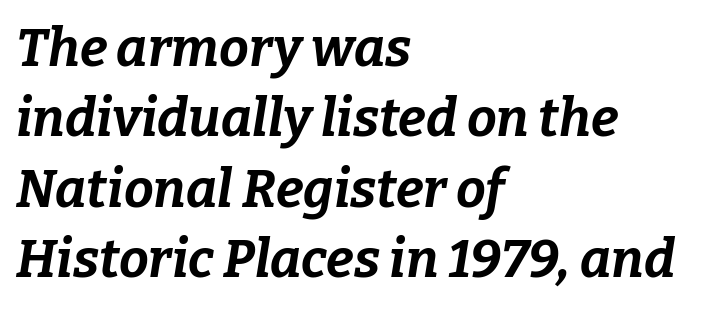
The image shows 53 px bold type, italic (leaning right); set left-aligned, normal line spacing (1.33x), normal letter spacing, not underlined; low stroke contrast and a medium x-height.
